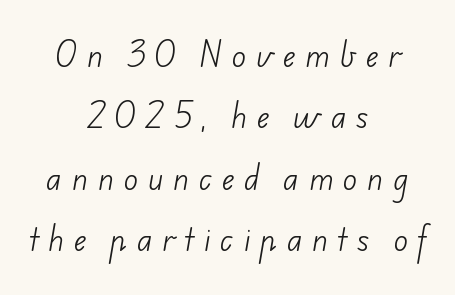
{"serif": "no", "bold": "no", "weight": "light", "width": "normal", "stroke_contrast": "low", "x_height": "small", "monospaced": "no", "underline": "no", "align": "center", "line_spacing": "loose", "line_spacing_ratio": 2.12, "letter_spacing": "wide", "letter_spacing_em": 0.35, "glyph_px": 29}
